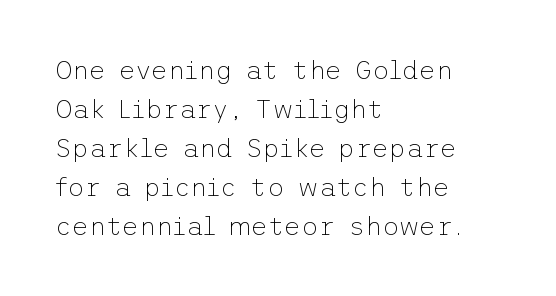
Q: Is the text bold? A: No.
Q: Is the text italic (slanted)? A: No, it is upright.
Q: Is the text underlined? A: No.
Q: How is the paragraph aligned? A: Left-aligned.
Q: Is the spacing between letters normal or unusually wide? A: Normal.
Q: Is the spacing between lines tight, normal or loose? A: Normal.
